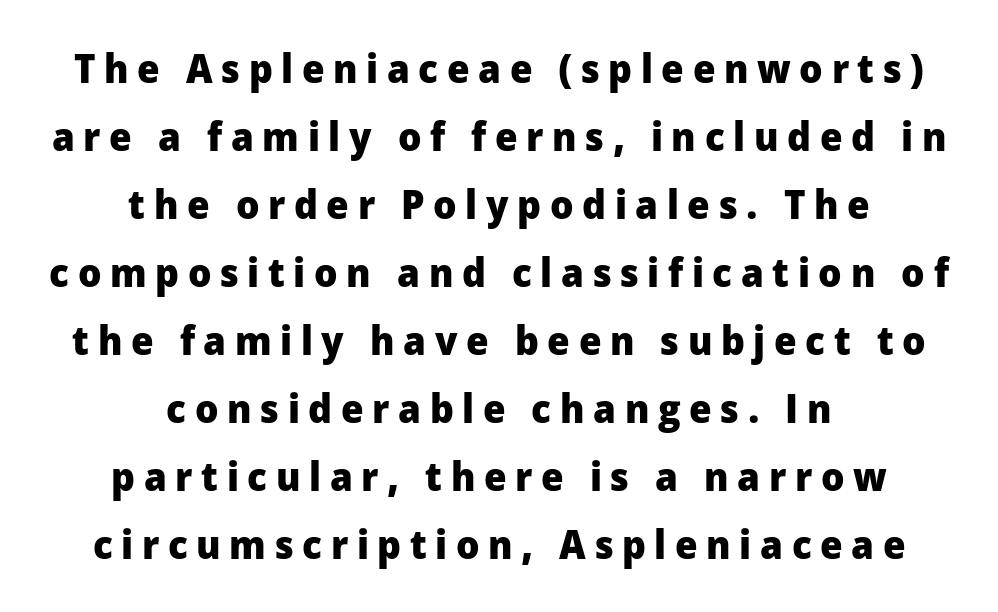
Q: Is the text bold? A: Yes.
Q: Is the text italic (slanted)? A: No, it is upright.
Q: Is the typeface a serif or a sans-serif typeface? A: Sans-serif.
Q: Is the text underlined? A: No.
Q: How is the paragraph aligned? A: Centered.
Q: Is the spacing between letters normal or unusually wide? A: Unusually wide.
Q: Is the spacing between lines tight, normal or loose? A: Normal.
Q: Width (condensed, normal, or wide)? A: Normal.
Q: Stroke contrast? A: Low.
Q: x-height? A: Medium.
Q: Monospaced? A: No.
